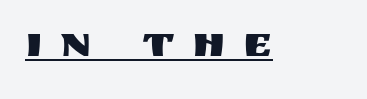
{"serif": "no", "italic": "no", "width": "normal", "stroke_contrast": "medium", "x_height": "large", "monospaced": "no", "underline": "yes", "letter_spacing": "wide", "letter_spacing_em": 0.41, "glyph_px": 44}
